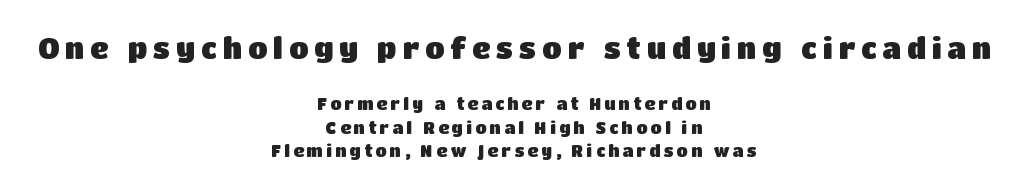
Q: Is the text bold? A: Yes.
Q: Is the text italic (slanted)? A: No, it is upright.
Q: Is the typeface a serif or a sans-serif typeface? A: Sans-serif.
Q: Is the text underlined? A: No.
Q: How is the paragraph aligned? A: Centered.
Q: Is the spacing between letters normal or unusually wide? A: Unusually wide.
Q: Is the spacing between lines tight, normal or loose? A: Normal.
Q: Which block of text is set in a larger size, the first (top) or the second (bottom)? A: The first (top) one.
Q: Width (condensed, normal, or wide)? A: Normal.
Q: Stroke contrast? A: Low.
Q: x-height? A: Large.
Q: Monospaced? A: No.
